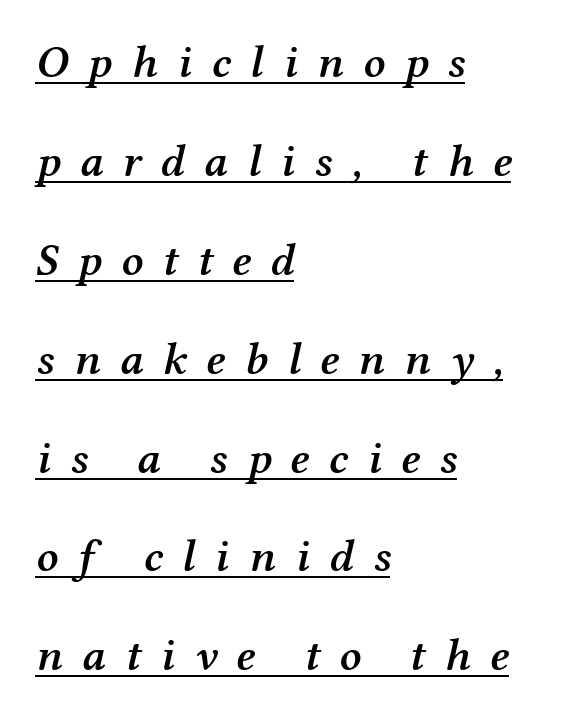
Q: Is the text bold? A: Semi-bold.
Q: Is the text italic (slanted)? A: Yes, it leans right by about 12 degrees.
Q: Is the typeface a serif or a sans-serif typeface? A: Serif.
Q: Is the text underlined? A: Yes.
Q: How is the paragraph aligned? A: Left-aligned.
Q: Is the spacing between letters normal or unusually wide? A: Unusually wide.
Q: Is the spacing between lines tight, normal or loose? A: Loose.
Q: Width (condensed, normal, or wide)? A: Normal.
Q: Stroke contrast? A: Medium.
Q: x-height? A: Medium.
Q: Monospaced? A: No.
